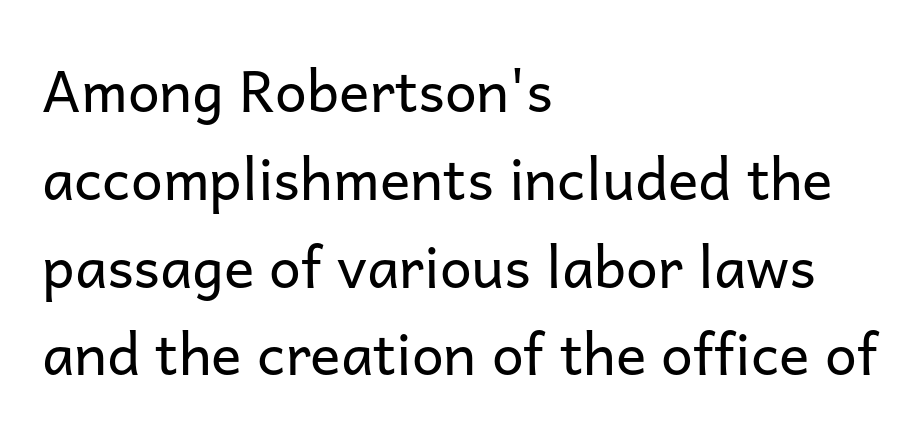
Q: Is the text bold? A: No.
Q: Is the text italic (slanted)? A: No, it is upright.
Q: Is the typeface a serif or a sans-serif typeface? A: Sans-serif.
Q: Is the text underlined? A: No.
Q: How is the paragraph aligned? A: Left-aligned.
Q: Is the spacing between letters normal or unusually wide? A: Normal.
Q: Is the spacing between lines tight, normal or loose? A: Normal.
Q: Width (condensed, normal, or wide)? A: Normal.
Q: Stroke contrast? A: Low.
Q: x-height? A: Medium.
Q: Monospaced? A: No.
